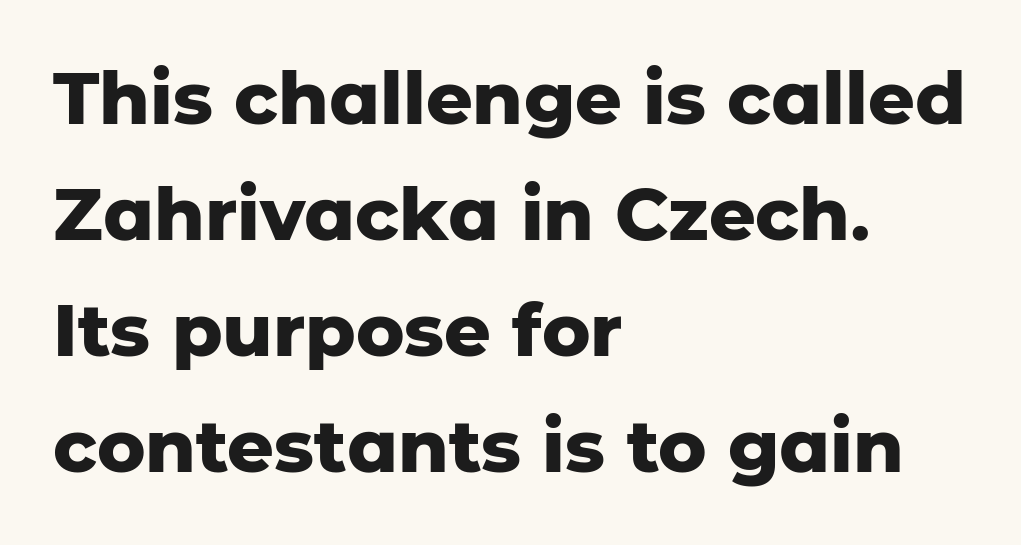
{"serif": "no", "italic": "no", "bold": "yes", "weight": "heavy", "width": "normal", "stroke_contrast": "low", "x_height": "medium", "monospaced": "no", "underline": "no", "align": "left", "line_spacing": "normal", "line_spacing_ratio": 1.59, "letter_spacing": "normal", "letter_spacing_em": 0.0, "glyph_px": 73}
